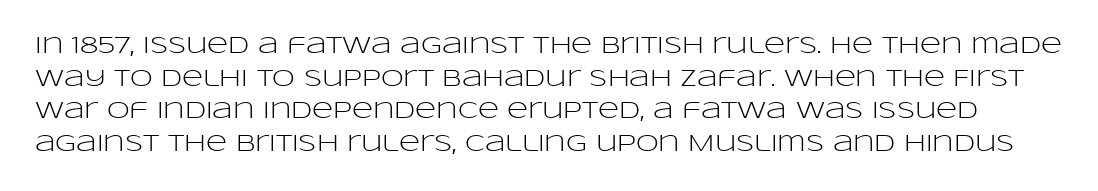
Q: Is the text bold? A: No.
Q: Is the text italic (slanted)? A: No, it is upright.
Q: Is the text underlined? A: No.
Q: Is the spacing between letters normal or unusually wide? A: Normal.
Q: Is the spacing between lines tight, normal or loose? A: Normal.
